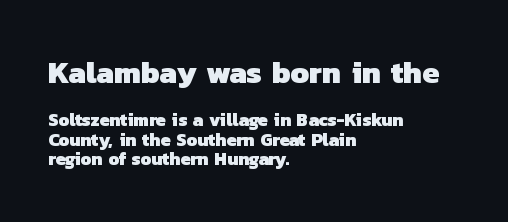
{"serif": "no", "bold": "yes", "weight": "heavy", "width": "normal", "stroke_contrast": "low", "x_height": "medium", "monospaced": "no", "underline": "no", "align": "left", "line_spacing": "tight", "line_spacing_ratio": 1.08, "letter_spacing": "normal", "letter_spacing_em": 0.0, "larger_block": "first", "size_ratio": 1.72, "glyph_px": 31}
